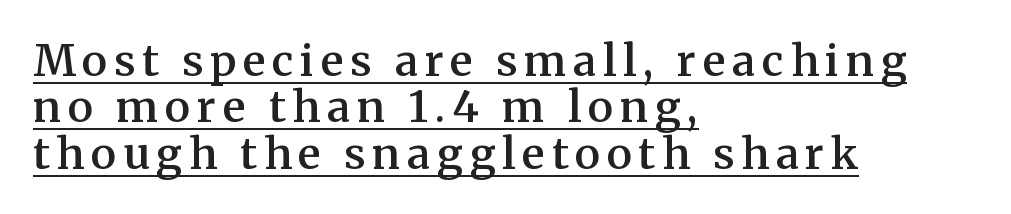
The image shows 43 px semibold serif type, upright; set left-aligned, tight line spacing (1.08x), underlined; medium stroke contrast and a medium x-height.
